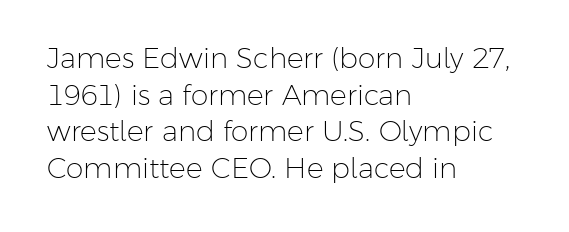
{"serif": "no", "italic": "no", "bold": "no", "weight": "light", "width": "normal", "stroke_contrast": "low", "x_height": "medium", "monospaced": "no", "underline": "no", "align": "left", "line_spacing": "normal", "line_spacing_ratio": 1.31, "letter_spacing": "normal", "letter_spacing_em": 0.0, "glyph_px": 28}
